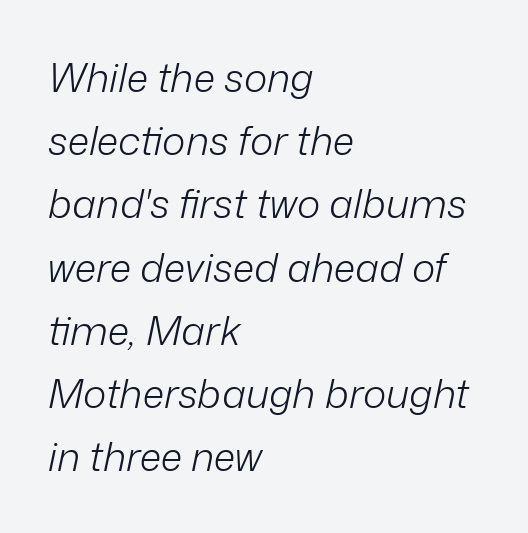
The image shows 40 px light type, italic (leaning right); set left-aligned, normal line spacing (1.58x), normal letter spacing, not underlined; low stroke contrast and a medium x-height.
